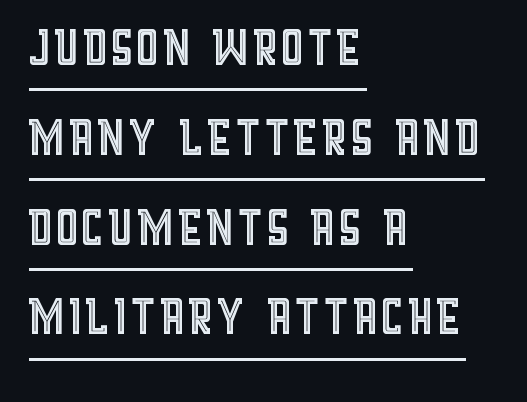
{"italic": "no", "width": "condensed", "x_height": "large", "monospaced": "no", "underline": "yes", "align": "left", "line_spacing": "normal", "line_spacing_ratio": 1.36, "letter_spacing": "normal", "letter_spacing_em": 0.0, "glyph_px": 66}
